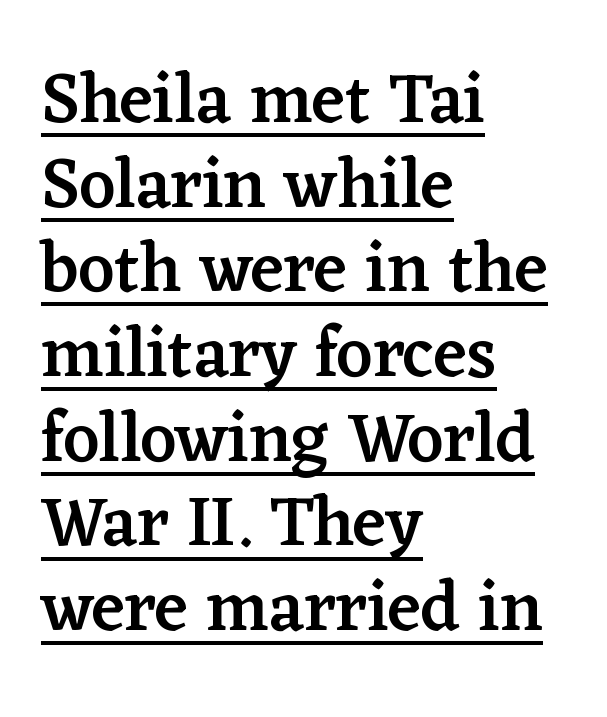
The image shows 70 px semibold serif type, upright; set left-aligned, line spacing 1.21x, normal letter spacing, underlined; low stroke contrast and a medium x-height.
